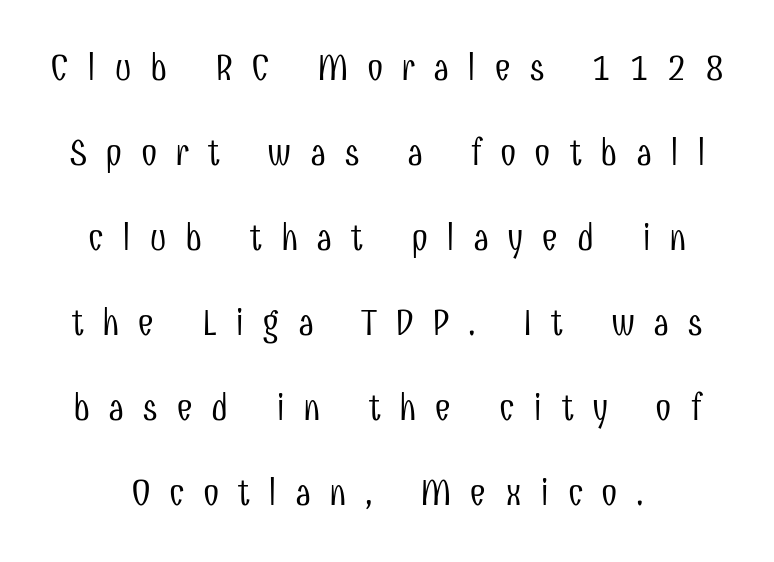
Q: Is the text bold? A: No.
Q: Is the text italic (slanted)? A: No, it is upright.
Q: Is the typeface a serif or a sans-serif typeface? A: Sans-serif.
Q: Is the text underlined? A: No.
Q: Is the spacing between letters normal or unusually wide? A: Unusually wide.
Q: Is the spacing between lines tight, normal or loose? A: Loose.
Q: Width (condensed, normal, or wide)? A: Condensed.
Q: Stroke contrast? A: Low.
Q: x-height? A: Medium.
Q: Monospaced? A: No.
